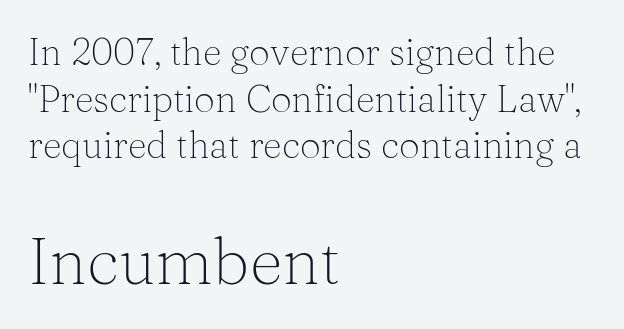
Q: Is the text bold? A: No.
Q: Is the text italic (slanted)? A: No, it is upright.
Q: Is the typeface a serif or a sans-serif typeface? A: Serif.
Q: Is the text underlined? A: No.
Q: How is the paragraph aligned? A: Left-aligned.
Q: Is the spacing between letters normal or unusually wide? A: Normal.
Q: Is the spacing between lines tight, normal or loose? A: Normal.
Q: Which block of text is set in a larger size, the first (top) or the second (bottom)? A: The second (bottom) one.
Q: Width (condensed, normal, or wide)? A: Normal.
Q: Stroke contrast? A: Medium.
Q: x-height? A: Medium.
Q: Monospaced? A: No.
